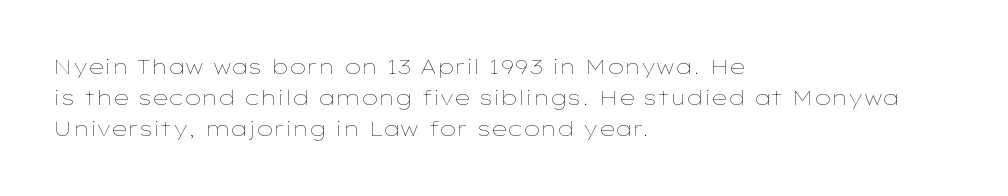
{"italic": "no", "bold": "no", "underline": "no", "align": "left", "line_spacing": "normal", "line_spacing_ratio": 1.48, "letter_spacing": "normal", "letter_spacing_em": 0.0, "glyph_px": 21}
